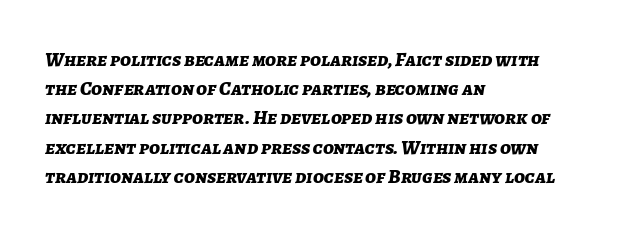
Q: Is the text bold? A: Yes.
Q: Is the text italic (slanted)? A: Yes, it leans right by about 7 degrees.
Q: Is the text underlined? A: No.
Q: How is the paragraph aligned? A: Left-aligned.
Q: Is the spacing between letters normal or unusually wide? A: Normal.
Q: Is the spacing between lines tight, normal or loose? A: Normal.
